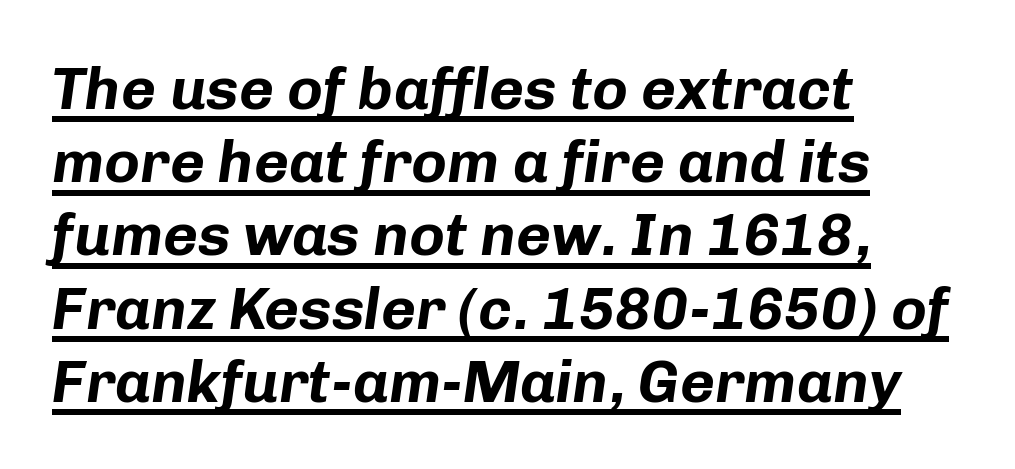
Q: Is the text bold? A: Yes.
Q: Is the text italic (slanted)? A: Yes, it leans right by about 8 degrees.
Q: Is the text underlined? A: Yes.
Q: How is the paragraph aligned? A: Left-aligned.
Q: Is the spacing between letters normal or unusually wide? A: Normal.
Q: Width (condensed, normal, or wide)? A: Normal.
Q: Stroke contrast? A: Low.
Q: x-height? A: Medium.
Q: Monospaced? A: No.
